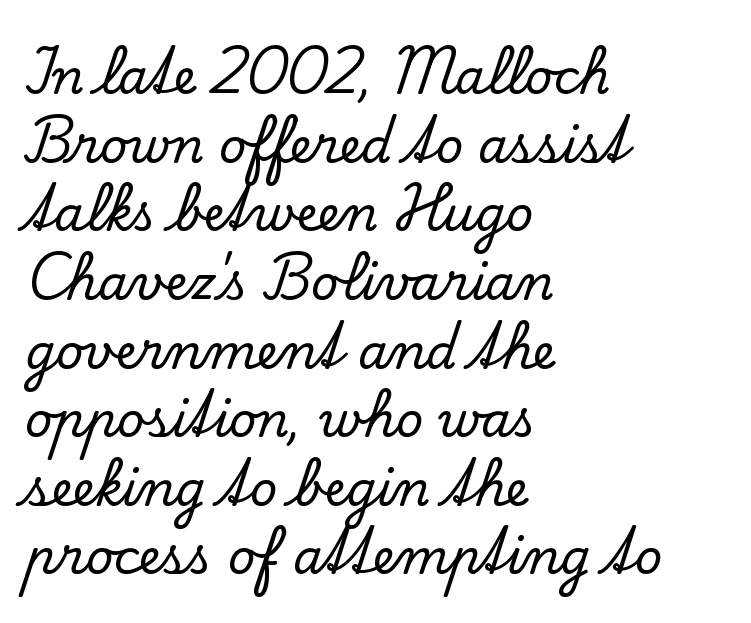
The image shows 48 px serif type; set left-aligned, normal line spacing (1.43x), normal letter spacing, not underlined; low stroke contrast and a small x-height.
